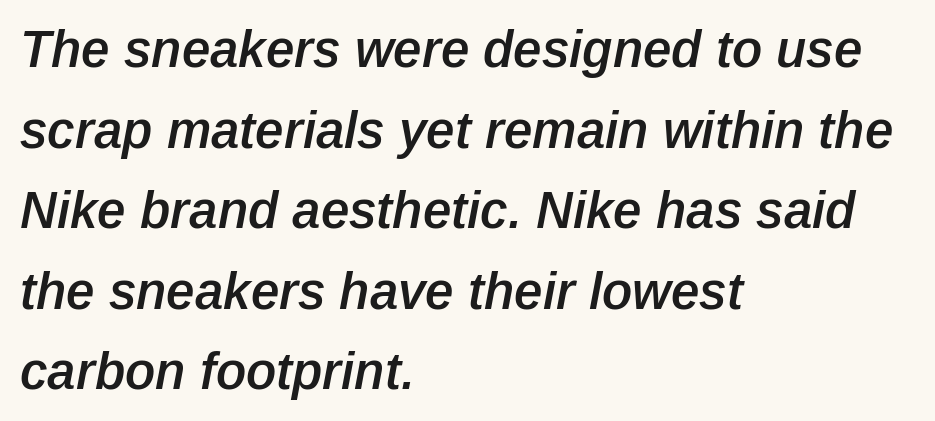
Line spacing here is normal. Typesetter's note: demi weight, one step under bold. The glyphs are unaccompanied by any horizontal stroke below them. You could not count columns in this text — the font is proportionally spaced. Characters are canted at an angle relative to the baseline's perpendicular. Where is the straight margin? On the left.
